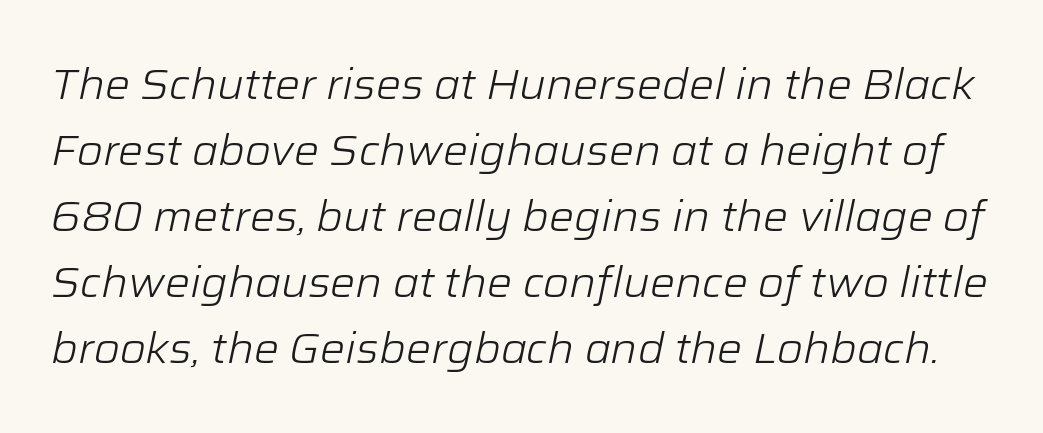
Q: Is the text bold? A: No.
Q: Is the text italic (slanted)? A: Yes, it leans right by about 12 degrees.
Q: Is the text underlined? A: No.
Q: Is the spacing between letters normal or unusually wide? A: Normal.
Q: Is the spacing between lines tight, normal or loose? A: Normal.
Q: Width (condensed, normal, or wide)? A: Normal.
Q: Stroke contrast? A: Low.
Q: x-height? A: Medium.
Q: Monospaced? A: No.
